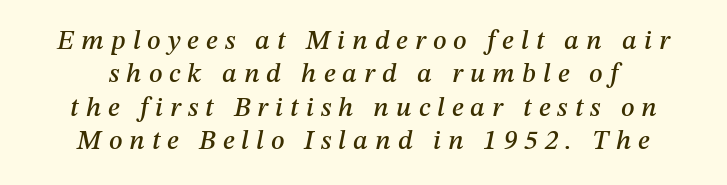
Q: Is the text italic (slanted)? A: Yes, it leans right by about 12 degrees.
Q: Is the text underlined? A: No.
Q: Is the spacing between letters normal or unusually wide? A: Unusually wide.
